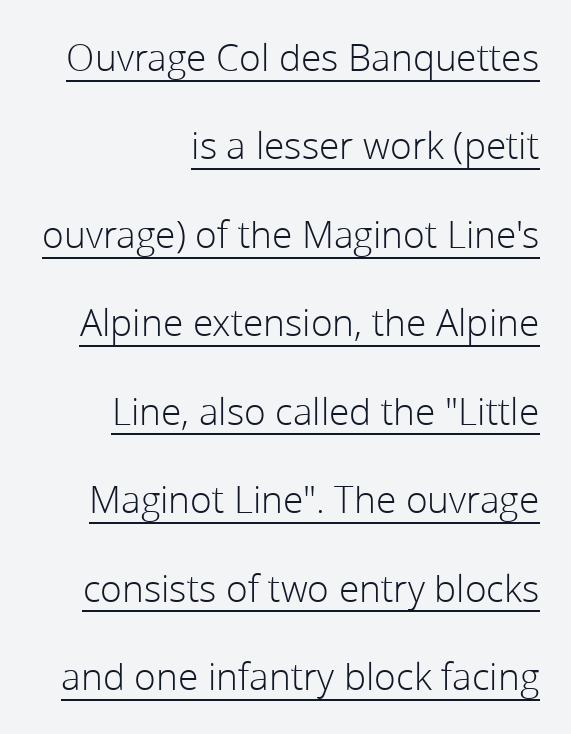
{"serif": "no", "italic": "no", "bold": "no", "weight": "light", "width": "normal", "stroke_contrast": "low", "x_height": "medium", "monospaced": "no", "underline": "yes", "align": "right", "line_spacing": "loose", "line_spacing_ratio": 2.39, "letter_spacing": "normal", "letter_spacing_em": 0.0, "glyph_px": 37}
